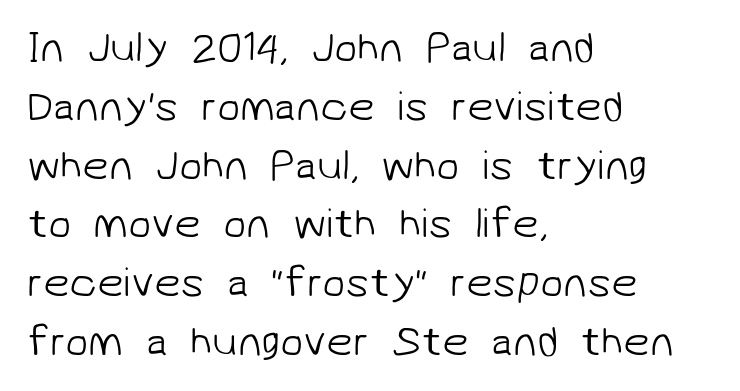
Stroke mass is kept to a normal reading level or below. These lines sit exactly where default settings would place them. The type family on display is of the sans-serif kind. Tracking here is standard; glyphs follow each other at the usual distance. One-word summary of the alignment: left. Descender tails drop into unmarked territory.
